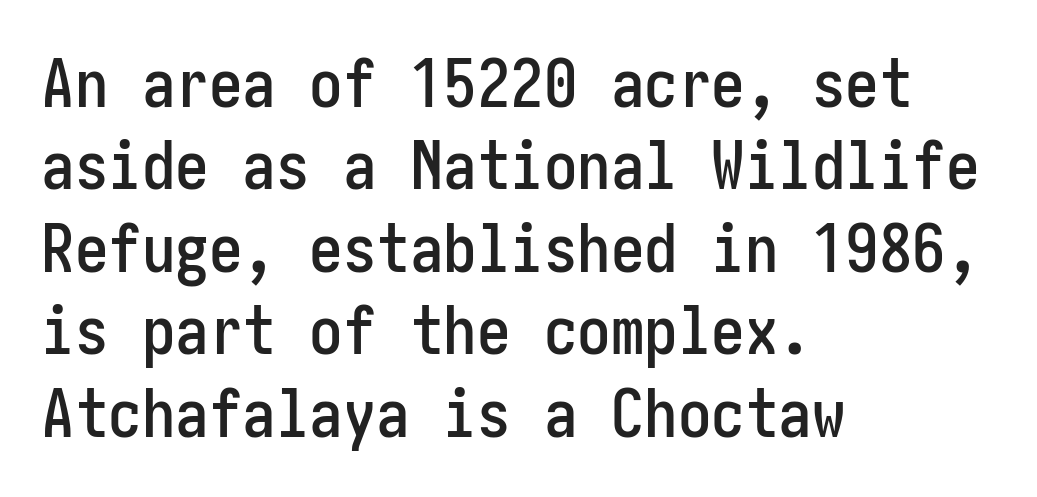
Q: Is the text italic (slanted)? A: No, it is upright.
Q: Is the typeface a serif or a sans-serif typeface? A: Sans-serif.
Q: Is the text underlined? A: No.
Q: How is the paragraph aligned? A: Left-aligned.
Q: Is the spacing between letters normal or unusually wide? A: Normal.
Q: Width (condensed, normal, or wide)? A: Condensed.
Q: Stroke contrast? A: Low.
Q: x-height? A: Medium.
